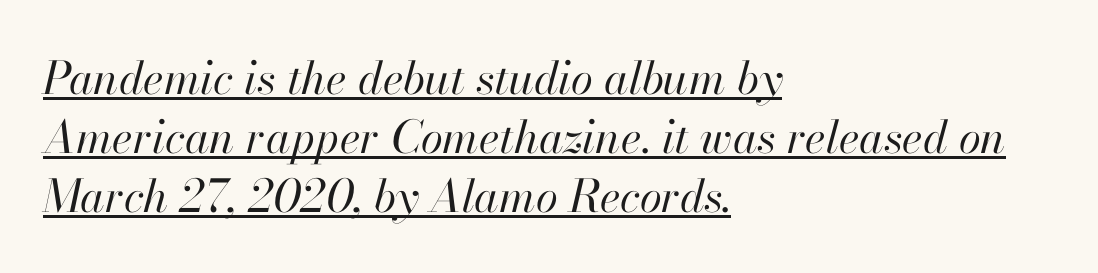
{"italic": "yes", "lean": "right", "slant_degrees": 13, "bold": "no", "weight": "regular", "width": "normal", "stroke_contrast": "high", "x_height": "small", "monospaced": "no", "underline": "yes", "align": "left", "line_spacing": "normal", "line_spacing_ratio": 1.31, "letter_spacing": "normal", "letter_spacing_em": 0.0, "glyph_px": 45}
